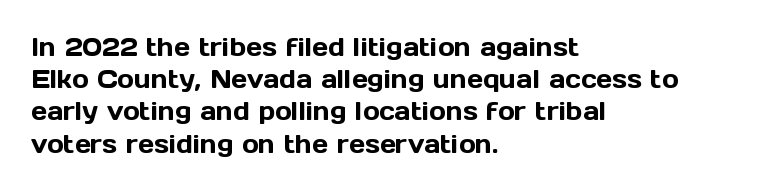
{"italic": "no", "underline": "no", "align": "left", "line_spacing": "normal", "line_spacing_ratio": 1.29, "letter_spacing": "normal", "letter_spacing_em": 0.0, "glyph_px": 25}
